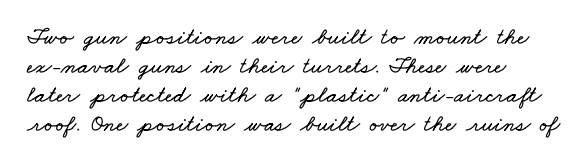
The image shows 24 px text type; set left-aligned, line spacing 1.21x, normal letter spacing, not underlined.
